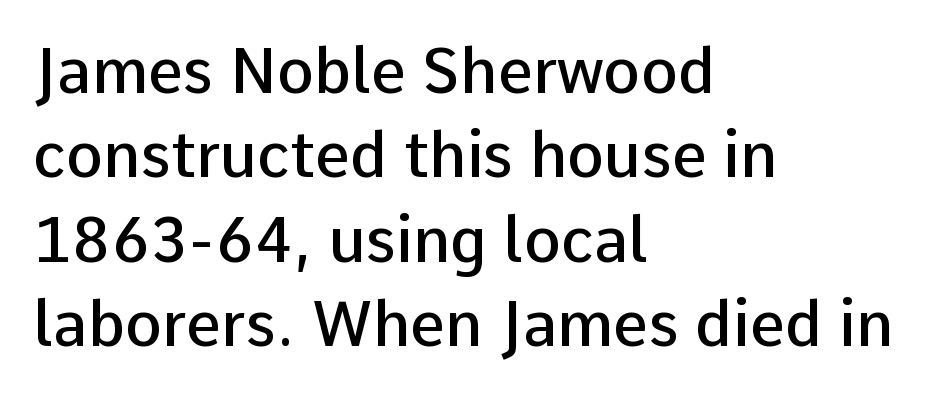
{"serif": "no", "italic": "no", "bold": "semi", "weight": "semibold", "width": "normal", "stroke_contrast": "low", "x_height": "medium", "monospaced": "no", "underline": "no", "align": "left", "line_spacing": "normal", "line_spacing_ratio": 1.36, "letter_spacing": "normal", "letter_spacing_em": 0.0, "glyph_px": 62}
